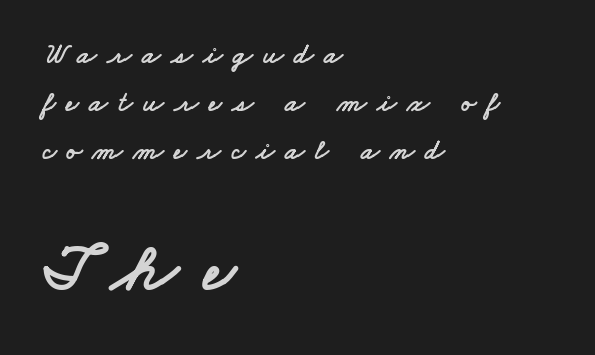
You could only call the tracking loose — the letters float apart. Bigger letters appear in the bottom chunk; the top chunk is reduced. Type without underlining. The typesetter chose a ragged-right arrangement here. The rendering uses natural spacing where letterforms have individual widths.
